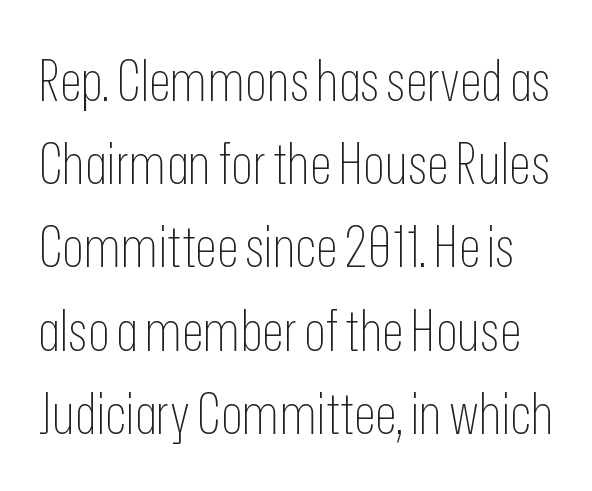
Q: Is the text bold? A: No.
Q: Is the text italic (slanted)? A: No, it is upright.
Q: Is the typeface a serif or a sans-serif typeface? A: Sans-serif.
Q: Is the text underlined? A: No.
Q: Is the spacing between letters normal or unusually wide? A: Normal.
Q: Is the spacing between lines tight, normal or loose? A: Normal.
Q: Width (condensed, normal, or wide)? A: Condensed.
Q: Stroke contrast? A: Low.
Q: x-height? A: Medium.
Q: Monospaced? A: No.
